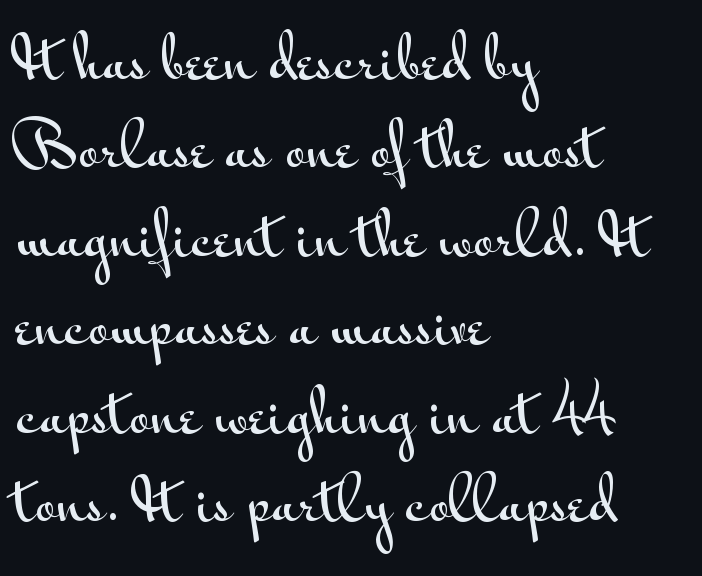
The image shows 59 px wide sans-serif type; set left-aligned, normal line spacing (1.5x), normal letter spacing, not underlined; medium stroke contrast and a small x-height.
